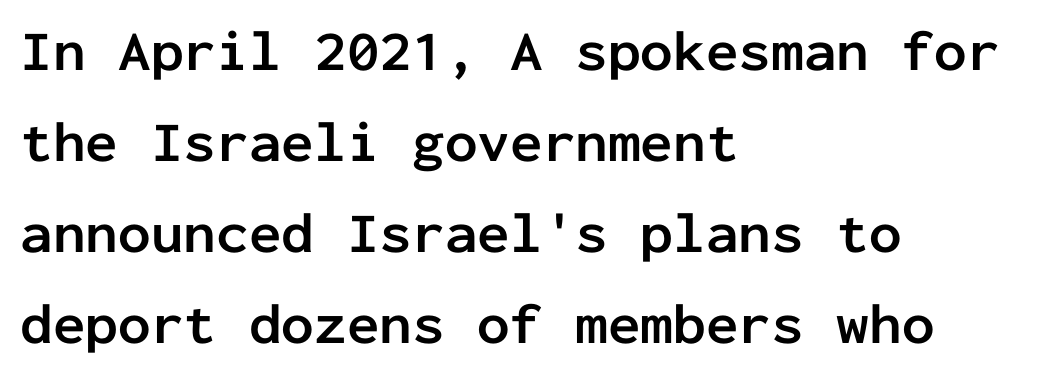
The text block is weighted toward the left margin, trailing off unevenly rightward. This sample uses plain, unmodified letter spacing. Posture: upright roman. Thick stems and heavy bowls — unmistakably bold. The string is rendered with underlining switched off.
